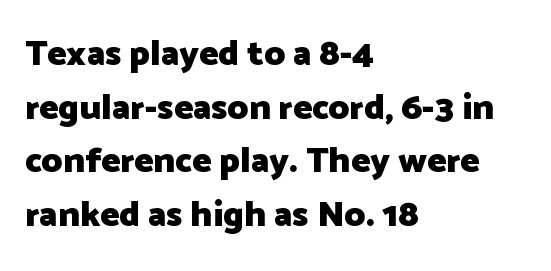
The image shows 36 px heavy sans-serif type, upright; set left-aligned, normal line spacing (1.49x), normal letter spacing, not underlined; low stroke contrast and a medium x-height.
